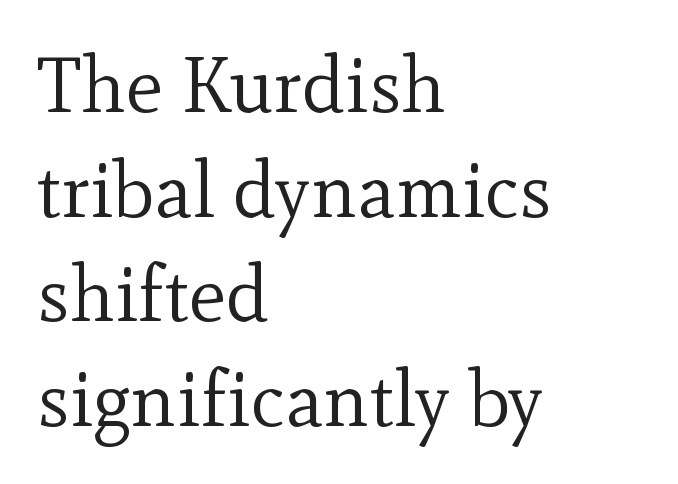
Line spacing here is normal. The characters are drawn with everyday or finer stroke widths. Is there any slant? The stems are plumb. Look at the tracking — it's just the regular setting, nothing added.
